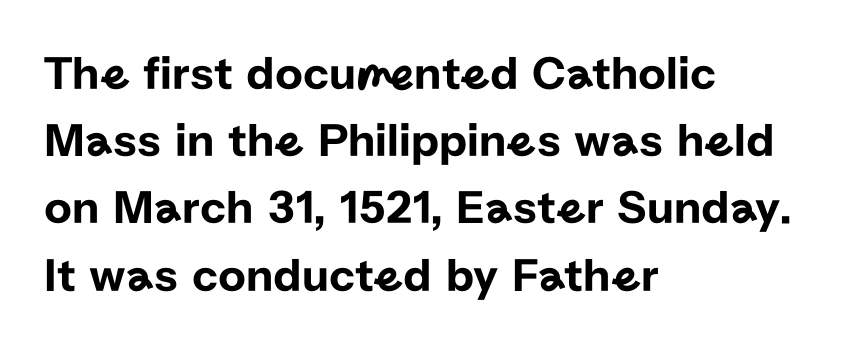
Q: Is the text italic (slanted)? A: No, it is upright.
Q: Is the typeface a serif or a sans-serif typeface? A: Sans-serif.
Q: Is the text underlined? A: No.
Q: How is the paragraph aligned? A: Left-aligned.
Q: Is the spacing between letters normal or unusually wide? A: Normal.
Q: Is the spacing between lines tight, normal or loose? A: Normal.
Q: Width (condensed, normal, or wide)? A: Normal.
Q: Stroke contrast? A: Low.
Q: x-height? A: Medium.
Q: Monospaced? A: No.
